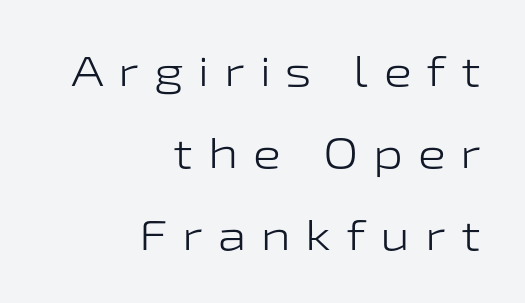
{"serif": "no", "italic": "no", "bold": "no", "weight": "light", "width": "wide", "stroke_contrast": "low", "x_height": "medium", "monospaced": "no", "underline": "no", "align": "right", "line_spacing": "loose", "line_spacing_ratio": 1.95, "letter_spacing": "wide", "letter_spacing_em": 0.35, "glyph_px": 42}
